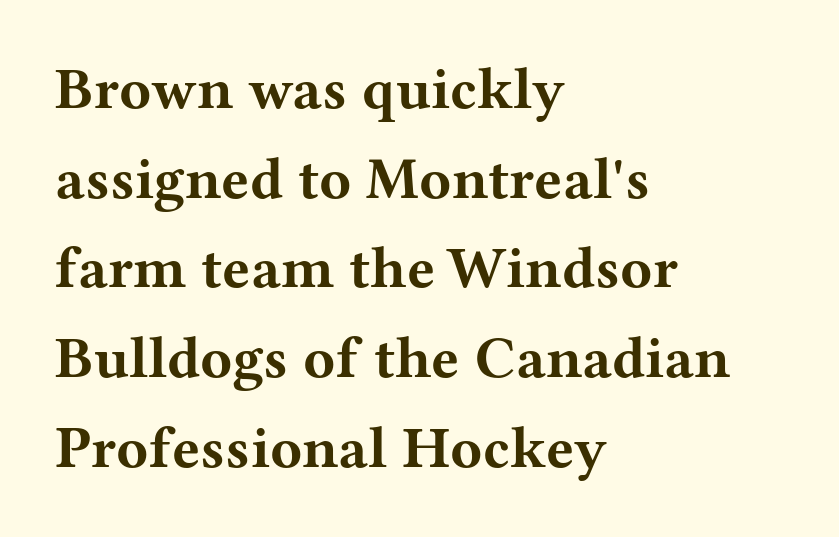
Unlike a clean sans, this face finishes its strokes with serifs. Line starts are locked; line ends wander. These lines sit exactly where default settings would place them. Between one letter and the next there's only the usual sliver of space. Notice how the stems are strictly vertical — no italics here.
